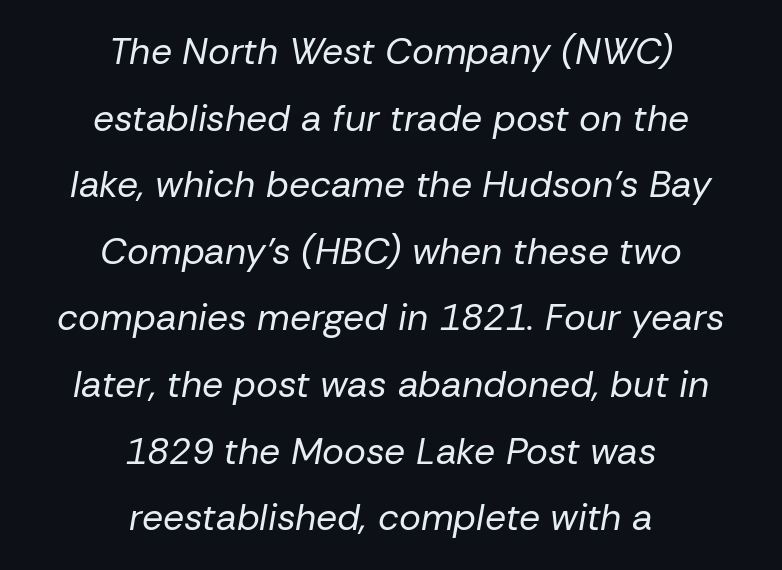
Would a proofreader flag this as italicized? Yes. Weight: not bold — regular or lighter. Every row of glyphs is offset so its center matches the block's center. The rendering keeps characters at their native spacing. Varying glyph widths throughout — classic text-font behaviour. Lines of text with bare space underneath.
